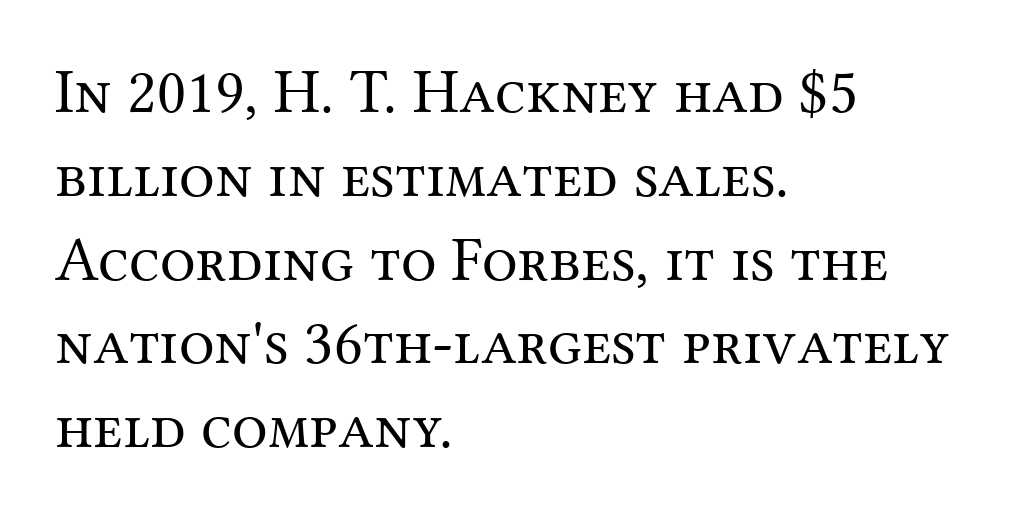
The image shows 63 px regular-weight serif type, upright; set left-aligned, normal line spacing (1.33x), normal letter spacing, not underlined; medium stroke contrast and a medium x-height.
